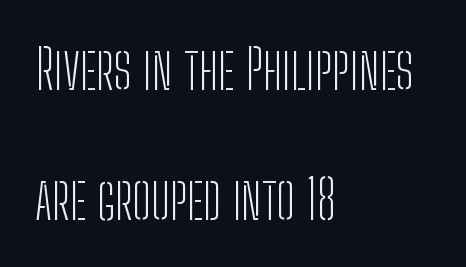
{"serif": "no", "italic": "no", "bold": "no", "weight": "light", "width": "condensed", "stroke_contrast": "low", "x_height": "medium", "monospaced": "no", "underline": "no", "align": "left", "line_spacing": "loose", "line_spacing_ratio": 2.36, "letter_spacing": "normal", "letter_spacing_em": 0.0, "glyph_px": 55}
